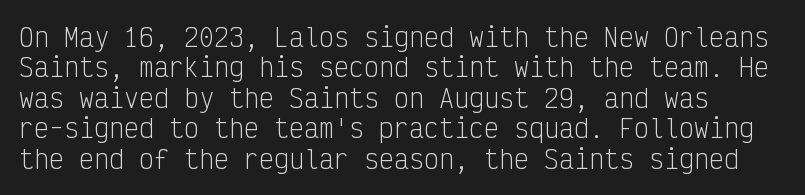
Q: Is the text bold? A: No.
Q: Is the text italic (slanted)? A: No, it is upright.
Q: Is the text underlined? A: No.
Q: How is the paragraph aligned? A: Left-aligned.
Q: Is the spacing between letters normal or unusually wide? A: Normal.
